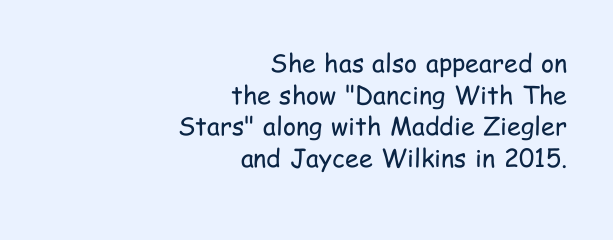
{"italic": "no", "bold": "no", "underline": "no", "align": "right", "line_spacing": "normal", "line_spacing_ratio": 1.27, "letter_spacing": "normal", "letter_spacing_em": 0.0, "glyph_px": 25}
